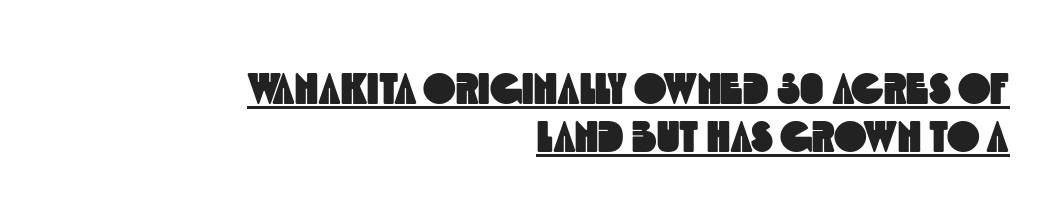
{"serif": "no", "width": "condensed", "x_height": "large", "monospaced": "no", "underline": "yes", "align": "right", "line_spacing": "tight", "line_spacing_ratio": 1.08, "letter_spacing": "normal", "letter_spacing_em": 0.0, "glyph_px": 44}
